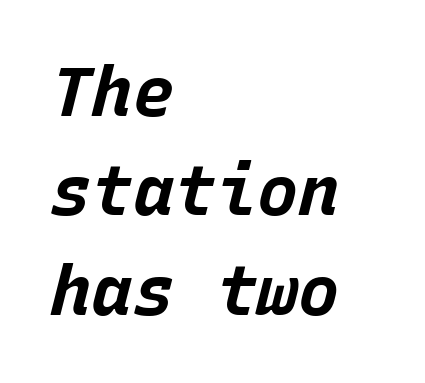
Q: Is the text bold? A: Yes.
Q: Is the text italic (slanted)? A: Yes, it leans right by about 15 degrees.
Q: Is the text underlined? A: No.
Q: How is the paragraph aligned? A: Left-aligned.
Q: Is the spacing between letters normal or unusually wide? A: Normal.
Q: Is the spacing between lines tight, normal or loose? A: Normal.
Q: Width (condensed, normal, or wide)? A: Normal.
Q: Stroke contrast? A: Low.
Q: x-height? A: Large.
Q: Monospaced? A: Yes.
